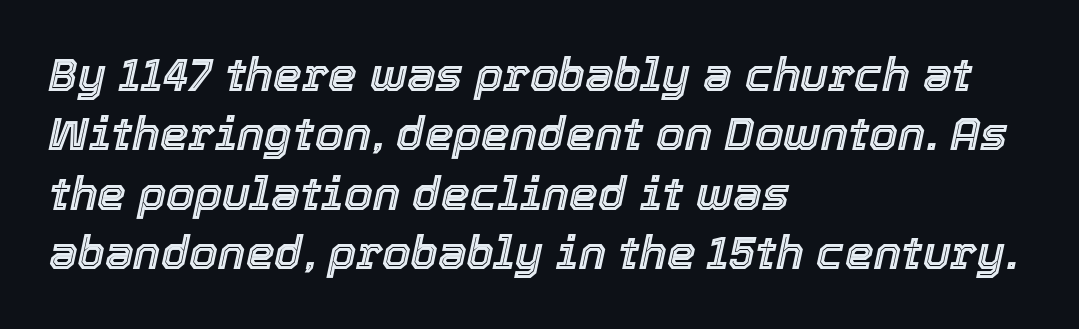
The horizontal fit of the characters is conventional and even. An italicized treatment has been applied to the whole sample. The lines are quadded left. Whoever set this chose a conventional vertical rhythm. The letters advance in unequal steps, a hallmark of proportional type. The specimen omits any rule beneath the text block's lines.
